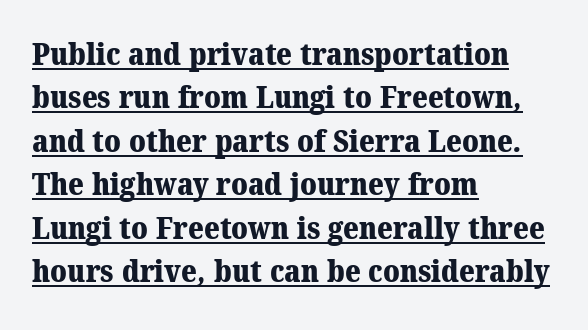
{"serif": "yes", "bold": "yes", "weight": "heavy", "width": "normal", "stroke_contrast": "medium", "x_height": "medium", "monospaced": "no", "underline": "yes", "align": "left", "line_spacing": "normal", "line_spacing_ratio": 1.45, "letter_spacing": "normal", "letter_spacing_em": 0.0, "glyph_px": 30}
